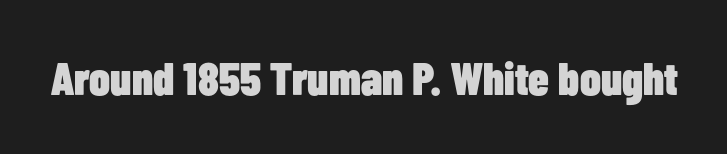
{"serif": "no", "italic": "no", "bold": "yes", "weight": "heavy", "width": "condensed", "stroke_contrast": "low", "x_height": "medium", "monospaced": "no", "underline": "no", "letter_spacing": "normal", "letter_spacing_em": 0.0, "glyph_px": 46}
